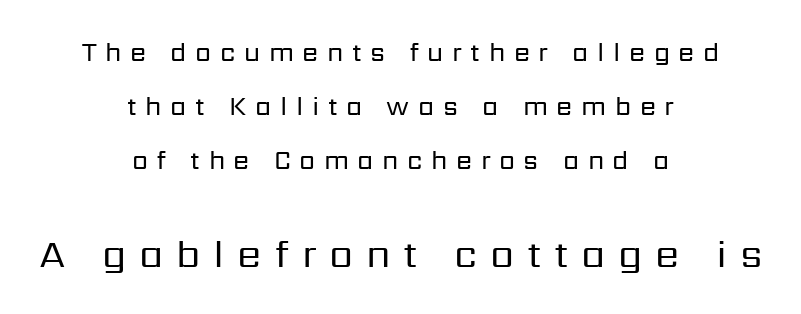
{"serif": "no", "italic": "no", "bold": "no", "weight": "regular", "width": "normal", "stroke_contrast": "low", "x_height": "medium", "monospaced": "no", "underline": "no", "align": "center", "line_spacing": "loose", "line_spacing_ratio": 2.07, "letter_spacing": "wide", "letter_spacing_em": 0.33, "larger_block": "second", "size_ratio": 1.5, "glyph_px": 39}
